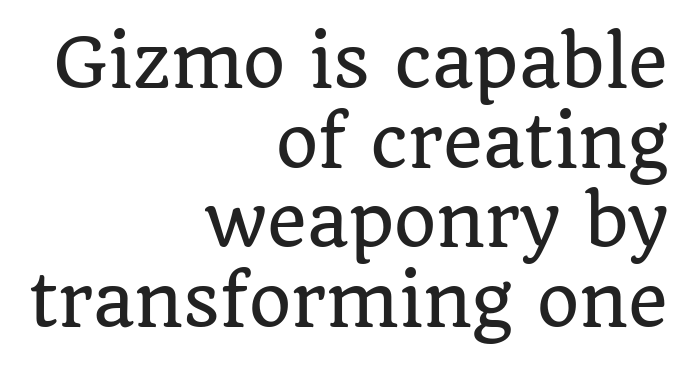
Q: Is the text italic (slanted)? A: No, it is upright.
Q: Is the typeface a serif or a sans-serif typeface? A: Serif.
Q: Is the text underlined? A: No.
Q: How is the paragraph aligned? A: Right-aligned.
Q: Is the spacing between letters normal or unusually wide? A: Normal.
Q: Width (condensed, normal, or wide)? A: Normal.
Q: Stroke contrast? A: Low.
Q: x-height? A: Large.
Q: Monospaced? A: No.
